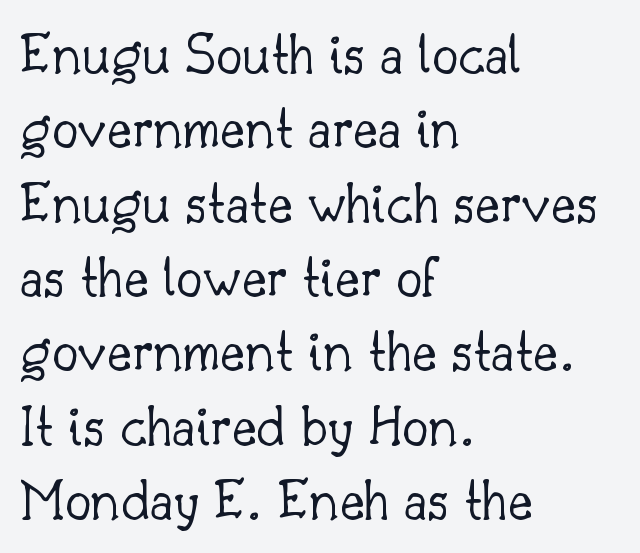
Q: Is the text bold? A: No.
Q: Is the text italic (slanted)? A: No, it is upright.
Q: Is the text underlined? A: No.
Q: How is the paragraph aligned? A: Left-aligned.
Q: Is the spacing between letters normal or unusually wide? A: Normal.
Q: Is the spacing between lines tight, normal or loose? A: Normal.
Q: Width (condensed, normal, or wide)? A: Normal.
Q: Stroke contrast? A: Low.
Q: x-height? A: Small.
Q: Monospaced? A: No.
